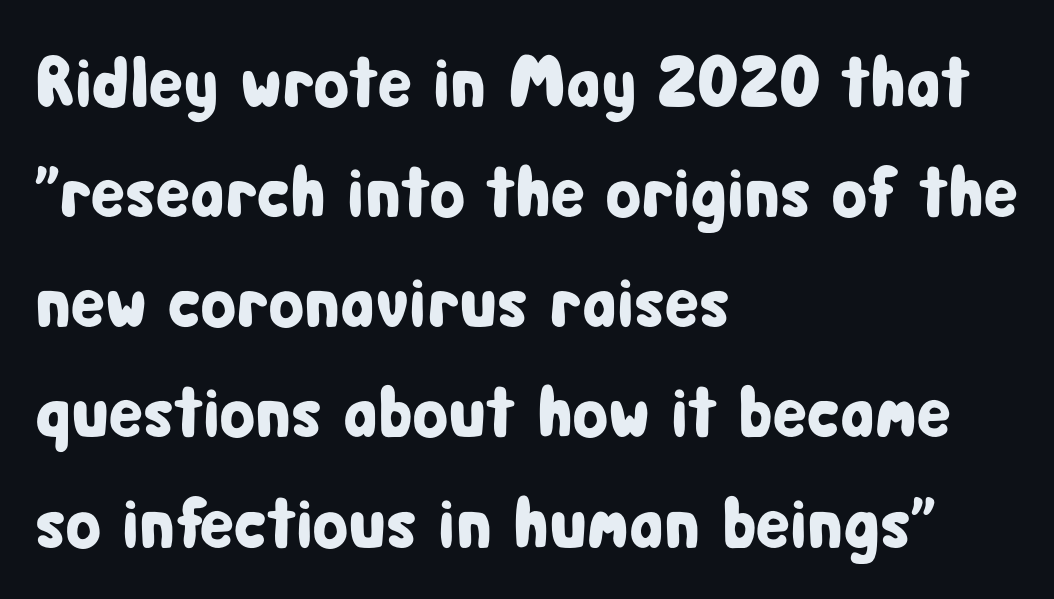
This rendering employs a face without finishing strokes, i.e., a sans-serif. Varying glyph widths throughout — classic text-font behaviour. Does the lettering tilt? It doesn't — this is upright. The words here are not underlined.
